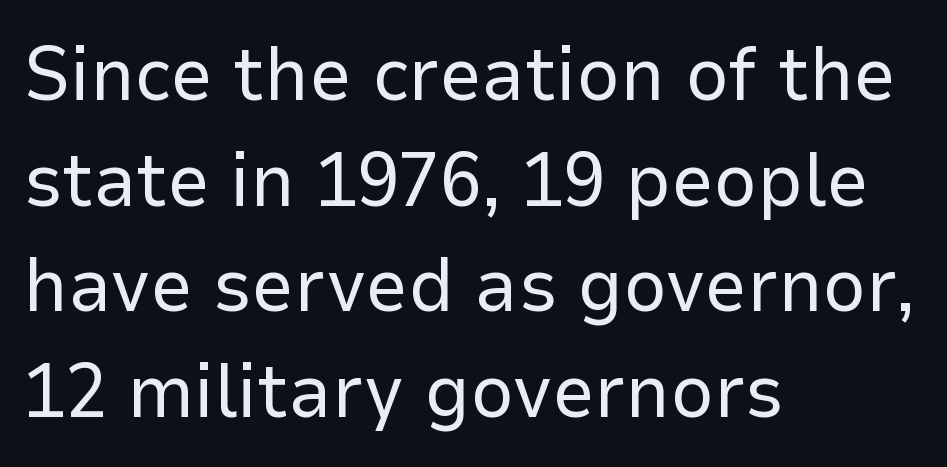
Line spacing here is normal. Notice how the passage keeps a crisp vertical edge on the left only. Stroke mass is kept to a normal reading level or below. A clean baseline with only descenders dipping below it. You could not count columns in this text — the font is proportionally spaced. Stroke terminals: plain, sans-serif.
